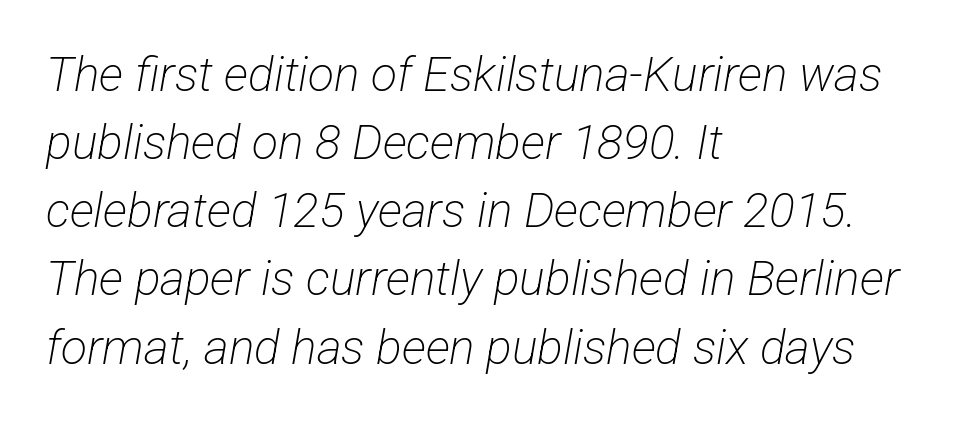
The image shows 48 px light, condensed sans-serif type; set left-aligned, normal line spacing (1.42x), normal letter spacing, not underlined; low stroke contrast and a medium x-height.
